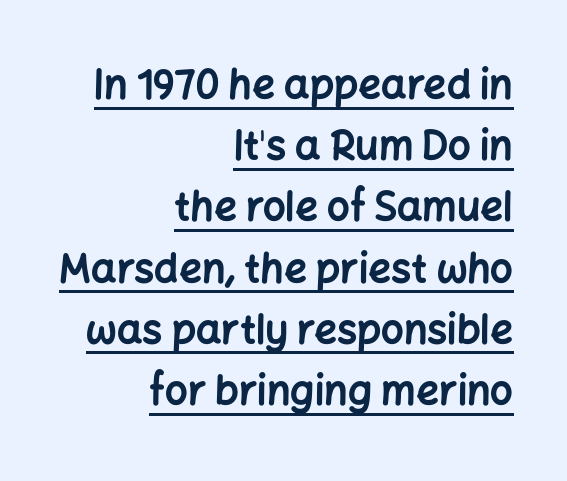
Q: Is the text bold? A: Yes.
Q: Is the text italic (slanted)? A: No, it is upright.
Q: Is the typeface a serif or a sans-serif typeface? A: Sans-serif.
Q: Is the text underlined? A: Yes.
Q: How is the paragraph aligned? A: Right-aligned.
Q: Is the spacing between letters normal or unusually wide? A: Normal.
Q: Is the spacing between lines tight, normal or loose? A: Normal.
Q: Width (condensed, normal, or wide)? A: Normal.
Q: Stroke contrast? A: Low.
Q: x-height? A: Medium.
Q: Monospaced? A: No.
